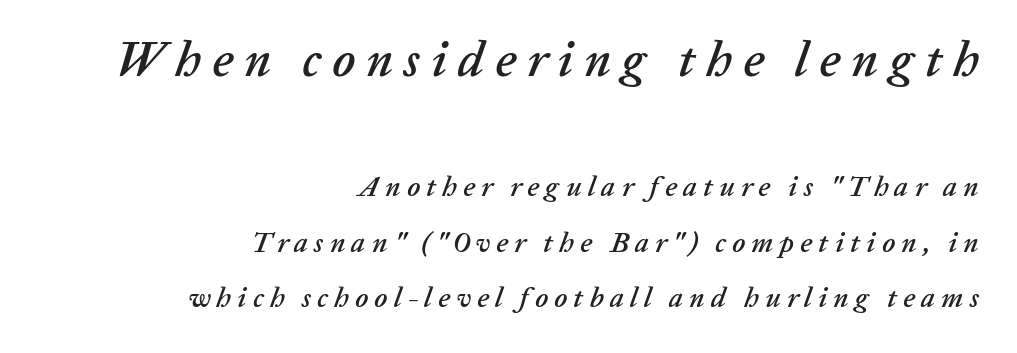
Underlining? Definitely not there. Here the designer chose a conventional face with non-uniform glyph widths. A great deal of white space separates one row of letters from the next. A typesetter would call this heavily tracked-out type.
